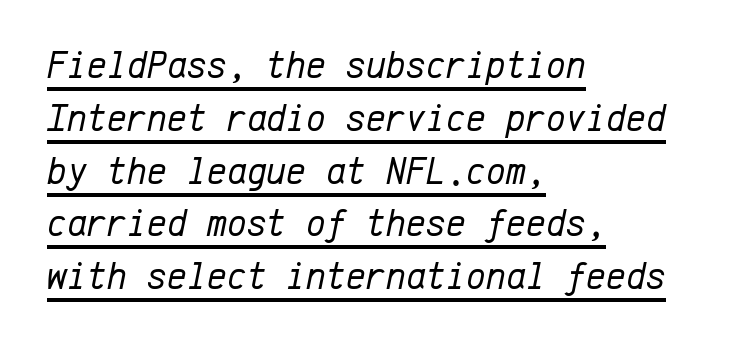
What decoration does the sample have? An underline. Successive baselines arrive at the customary interval. Italic: yes, the glyphs are oblique. All the whitespace from short lines collects on the right.
